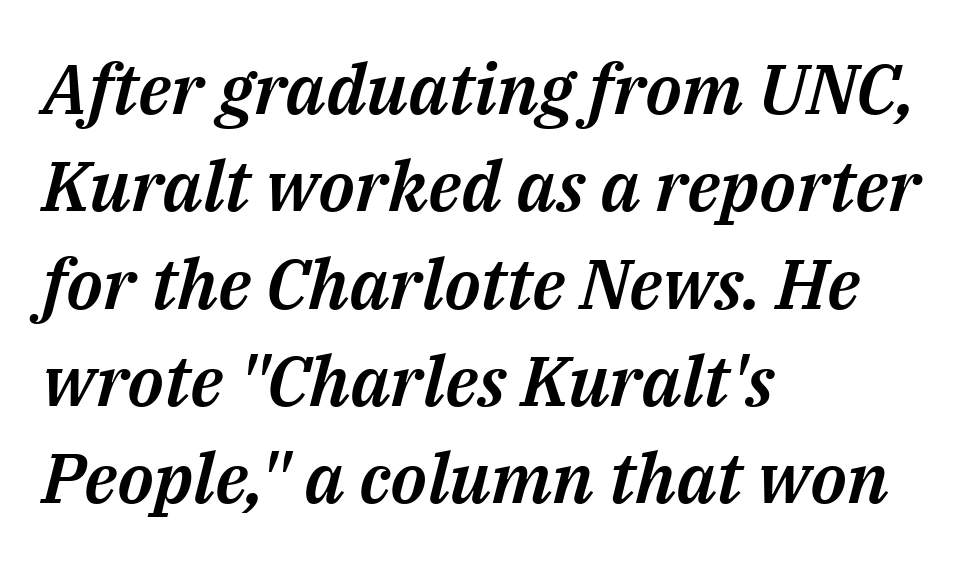
The image shows 70 px text type, italic (leaning right); set left-aligned, normal line spacing (1.39x), normal letter spacing, not underlined; medium stroke contrast and a medium x-height.
